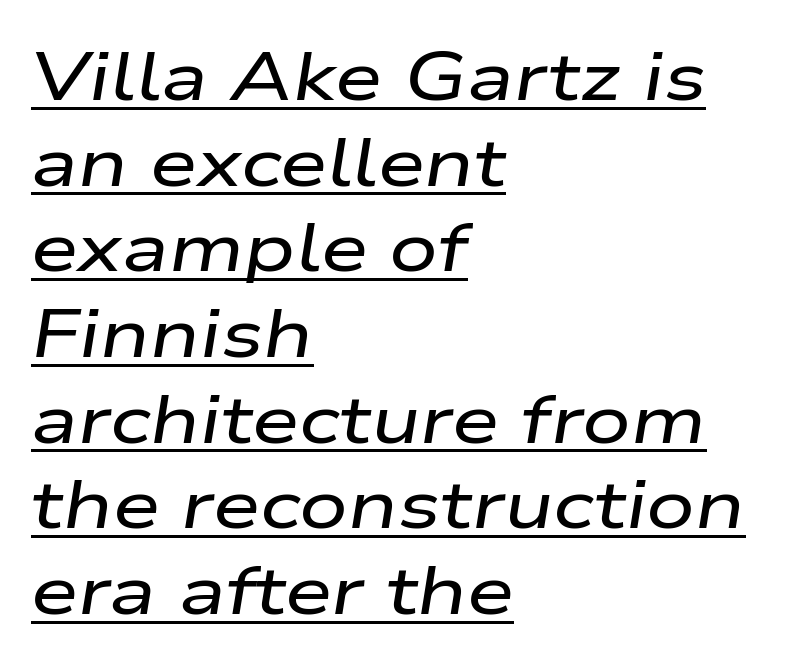
{"italic": "yes", "lean": "right", "slant_degrees": 9, "width": "wide", "stroke_contrast": "low", "x_height": "medium", "monospaced": "no", "underline": "yes", "align": "left", "line_spacing": "normal", "line_spacing_ratio": 1.26, "letter_spacing": "normal", "letter_spacing_em": 0.0, "glyph_px": 68}
